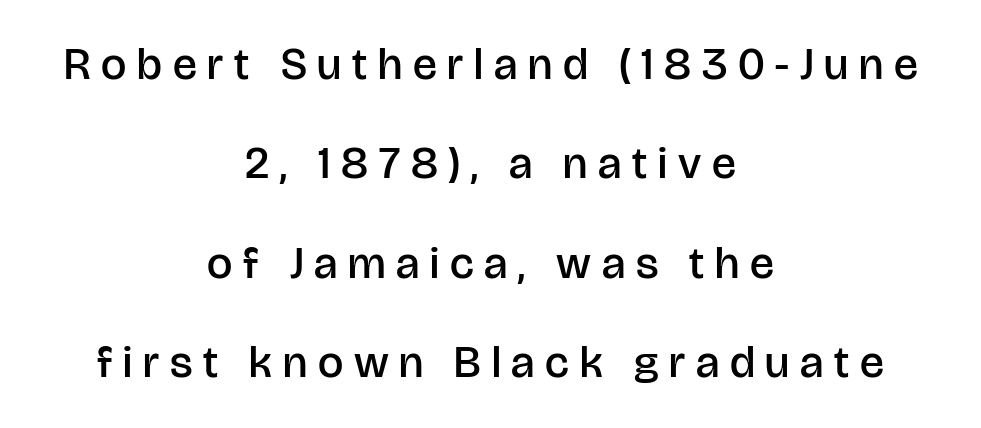
The designer dialed line spacing up above the default. Firm but not heavy-handed strokes: this text is semibold. Italic: no, the glyphs are upright roman. Character widths vary here, with narrow letters taking less room than wide ones.
